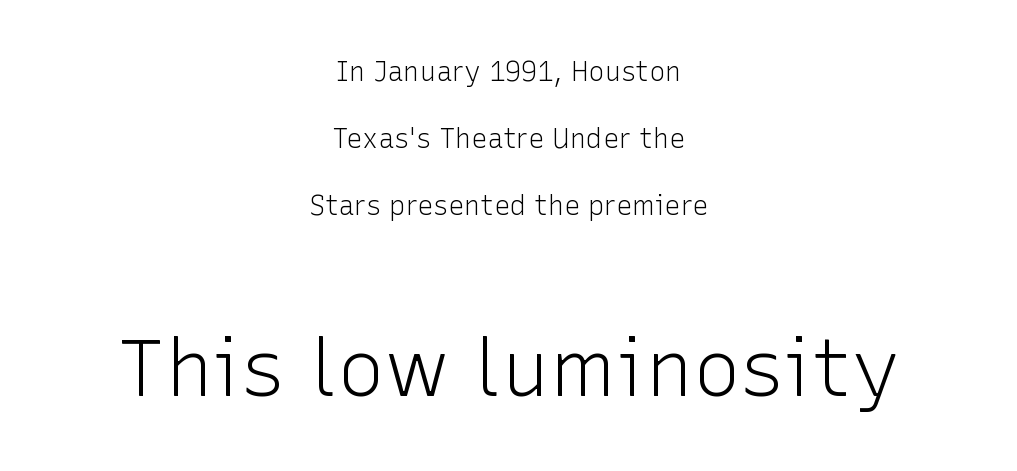
The image shows 80 px light sans-serif type, upright; set centered, loose line spacing (2.48x), normal letter spacing, not underlined; the second (bottom) block is 2.96x larger; low stroke contrast and a medium x-height.
